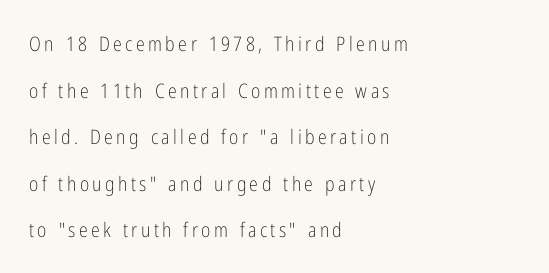
Q: Is the text bold? A: No.
Q: Is the text italic (slanted)? A: No, it is upright.
Q: Is the text underlined? A: No.
Q: How is the paragraph aligned? A: Left-aligned.
Q: Is the spacing between lines tight, normal or loose? A: Loose.
